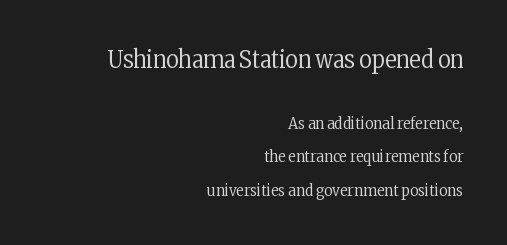
{"italic": "no", "bold": "no", "underline": "no", "align": "right", "line_spacing": "loose", "line_spacing_ratio": 2.08, "letter_spacing": "normal", "letter_spacing_em": 0.0, "larger_block": "first", "size_ratio": 1.5, "glyph_px": 24}
